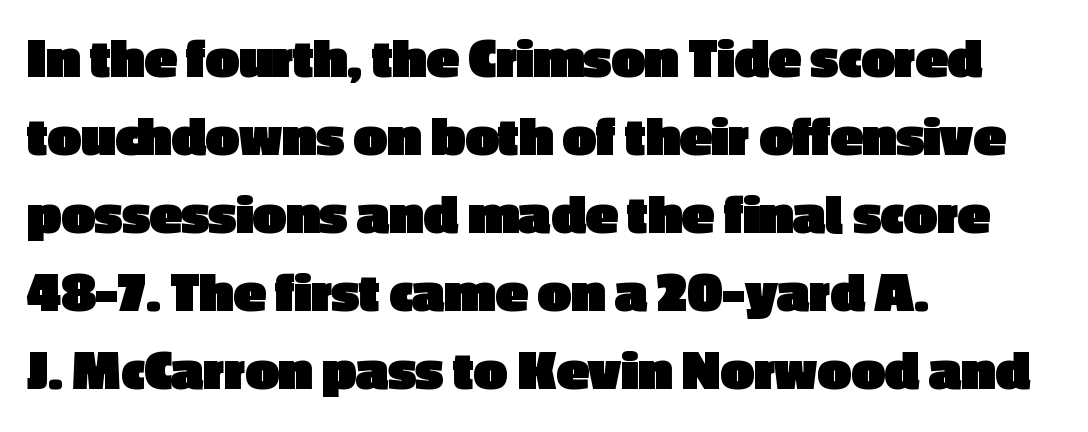
The image shows 59 px heavy sans-serif type, upright; set left-aligned, normal line spacing (1.32x), normal letter spacing, not underlined; a medium x-height.
